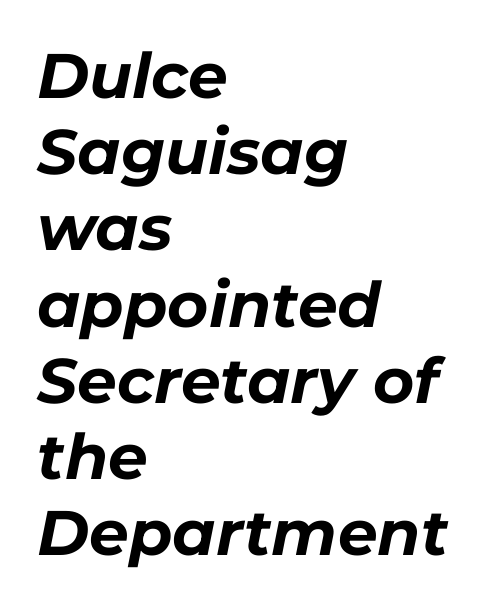
{"italic": "yes", "lean": "right", "slant_degrees": 11, "bold": "yes", "weight": "bold", "width": "normal", "stroke_contrast": "low", "x_height": "medium", "monospaced": "no", "underline": "no", "align": "left", "line_spacing_ratio": 1.21, "letter_spacing": "normal", "letter_spacing_em": 0.0, "glyph_px": 63}
